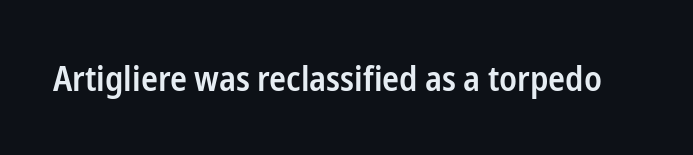
Each letter's strokes conclude bluntly, with no projecting serifs. The axis of the letterforms is exactly vertical. How are the letters spaced? Ordinarily, with no added tracking. Spacing verdict: proportional, widths tailored to each character. Typesetter's note: demi weight, one step under bold. The zone under the glyphs is completely vacant.
